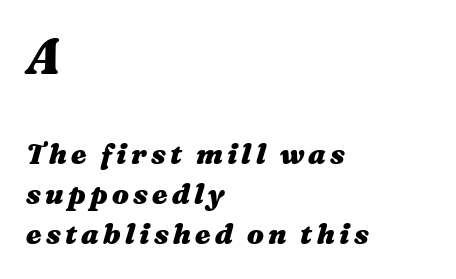
{"italic": "yes", "lean": "right", "slant_degrees": 16, "bold": "yes", "weight": "heavy", "width": "wide", "stroke_contrast": "medium", "x_height": "medium", "monospaced": "no", "underline": "no", "align": "left", "line_spacing": "normal", "line_spacing_ratio": 1.44, "larger_block": "first", "size_ratio": 1.75, "glyph_px": 49}
